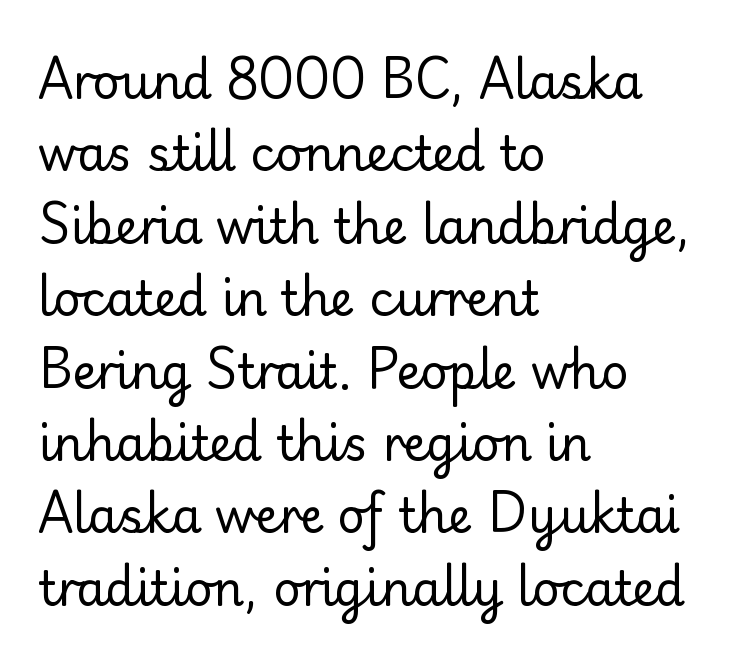
{"serif": "yes", "italic": "no", "bold": "no", "weight": "regular", "width": "normal", "stroke_contrast": "low", "x_height": "small", "monospaced": "no", "underline": "no", "align": "left", "line_spacing": "normal", "line_spacing_ratio": 1.54, "letter_spacing": "normal", "letter_spacing_em": 0.0, "glyph_px": 47}
